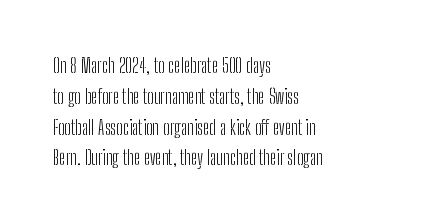
The image shows 20 px text type, upright; set left-aligned, normal line spacing (1.54x), normal letter spacing, not underlined.
